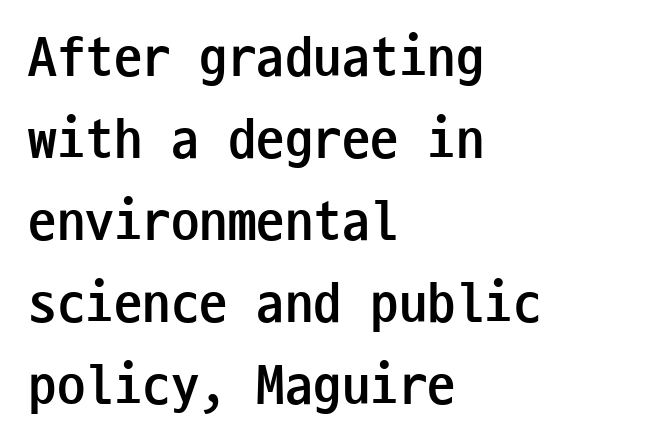
The image shows 57 px semibold, condensed sans-serif type, upright, monospaced; set left-aligned, normal line spacing (1.44x), normal letter spacing, not underlined; low stroke contrast and a medium x-height.
